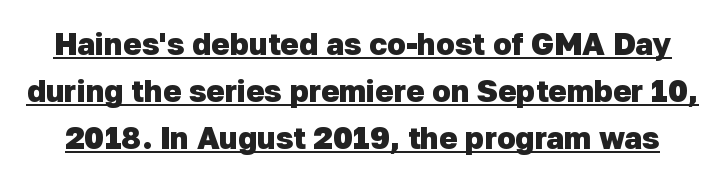
The image shows 31 px heavy sans-serif type; set normal line spacing (1.51x), normal letter spacing, underlined; low stroke contrast and a medium x-height.
